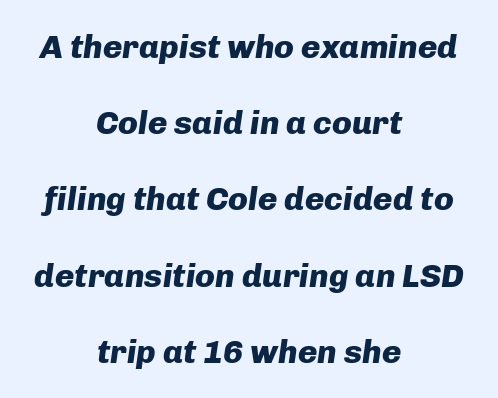
Q: Is the text bold? A: Yes.
Q: Is the text italic (slanted)? A: Yes, it leans right by about 8 degrees.
Q: Is the text underlined? A: No.
Q: How is the paragraph aligned? A: Centered.
Q: Is the spacing between letters normal or unusually wide? A: Normal.
Q: Is the spacing between lines tight, normal or loose? A: Loose.
Q: Width (condensed, normal, or wide)? A: Normal.
Q: Stroke contrast? A: Low.
Q: x-height? A: Medium.
Q: Monospaced? A: No.
